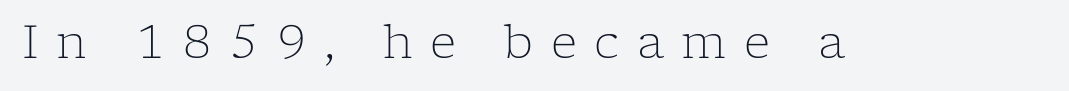
You could not count columns in this text — the font is proportionally spaced. Yep, those are serifs on the letters. Vertical stems look standard width or narrower in stroke. In terms of letterspacing, this is a distinctly airy, spread setting.
